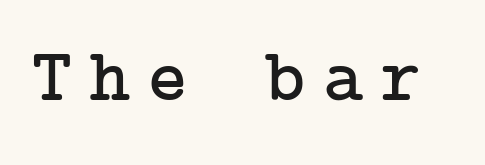
Glyph-to-glyph distance is far greater than everyday printed text. The glyphs in this specimen are seriffed. Just letters on the line, the space beneath them empty. The axis of the letterforms is exactly vertical.
